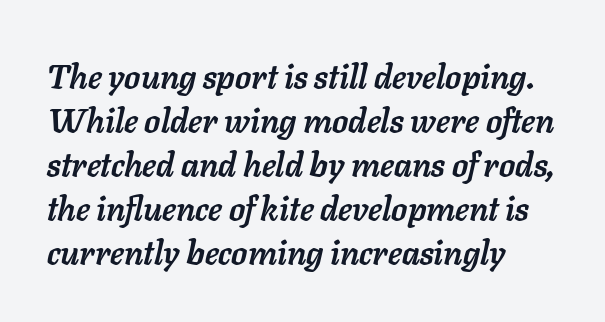
The area under the type is left untouched. Does the lettering tilt? It does — this is italic. Typeset ragged right — the left edge is the straight one. Think of a printed novel: that variable character pitch is what you see here. Look at the stroke-to-counter ratio: heavy, a bold.
